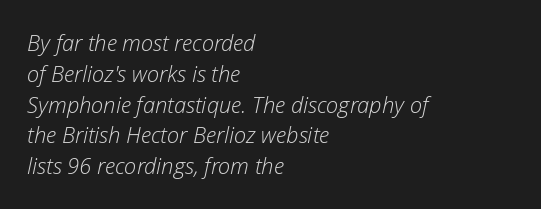
{"italic": "yes", "lean": "right", "slant_degrees": 12, "bold": "no", "underline": "no", "align": "left", "line_spacing": "normal", "line_spacing_ratio": 1.4, "letter_spacing": "normal", "letter_spacing_em": 0.0, "glyph_px": 22}
